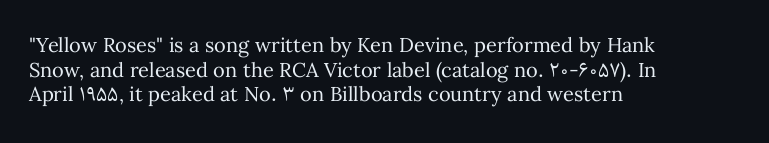
The image shows 20 px text type, upright; set left-aligned, line spacing 1.23x, normal letter spacing, not underlined.
